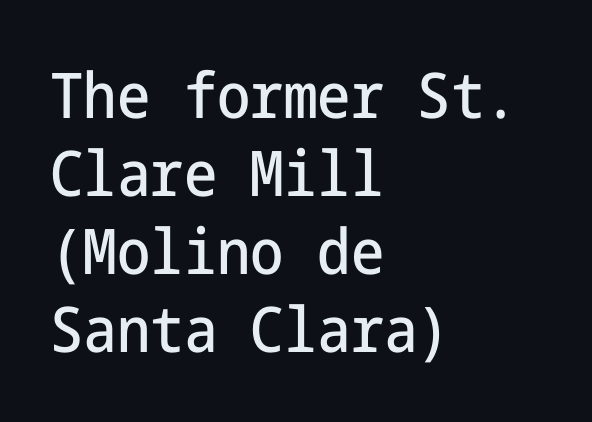
Q: Is the text italic (slanted)? A: No, it is upright.
Q: Is the typeface a serif or a sans-serif typeface? A: Sans-serif.
Q: Is the text underlined? A: No.
Q: How is the paragraph aligned? A: Left-aligned.
Q: Is the spacing between letters normal or unusually wide? A: Normal.
Q: Width (condensed, normal, or wide)? A: Condensed.
Q: Stroke contrast? A: Low.
Q: x-height? A: Medium.
